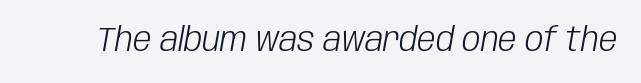
The image shows 33 px light, condensed type, italic (leaning right); set normal letter spacing, not underlined; low stroke contrast and a large x-height.
